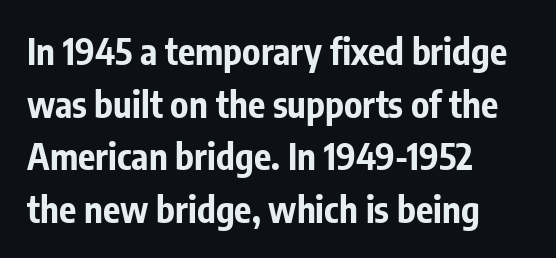
The image shows 36 px bold, condensed sans-serif type, upright; set left-aligned, normal line spacing (1.46x), normal letter spacing, not underlined; low stroke contrast and a medium x-height.
